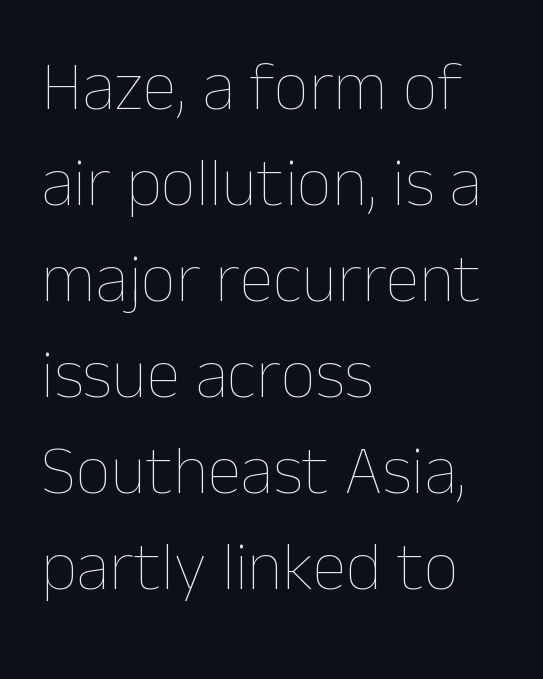
Do the characters align in a grid? No, the font is proportional. Letters rest on an invisible, unmarked baseline. How would I describe the line gaps? Plain and ordinary. Style check: upright.
